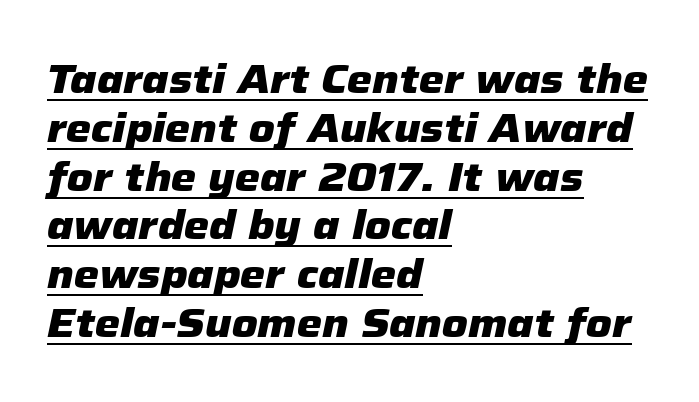
The sample's only ornament is a line tracing under the words. The strokes are fattened all the way to bold. The rendering uses natural spacing where letterforms have individual widths. Quick note: italic. Glyph-to-glyph distance matches everyday printed text.
